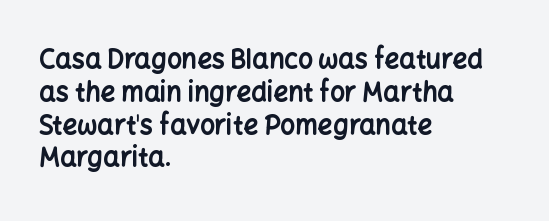
The image shows 26 px bold type, upright; set left-aligned, normal line spacing (1.26x), normal letter spacing, not underlined.
